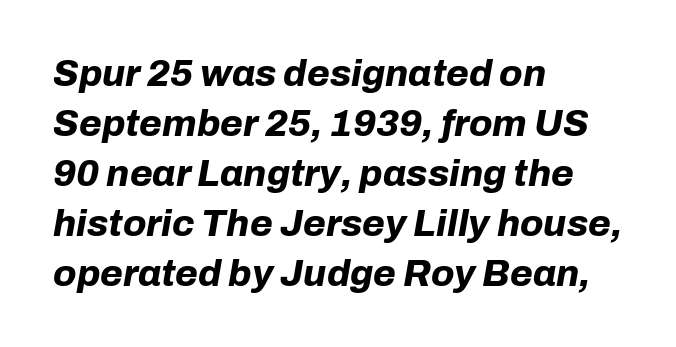
The characters look thick and weighty, a clear bold. Spacing between characters is what you'd get straight out of the box. The whole block is typeset with a tilt. Each letter keeps its own natural width here, so spacing adapts to shape.
